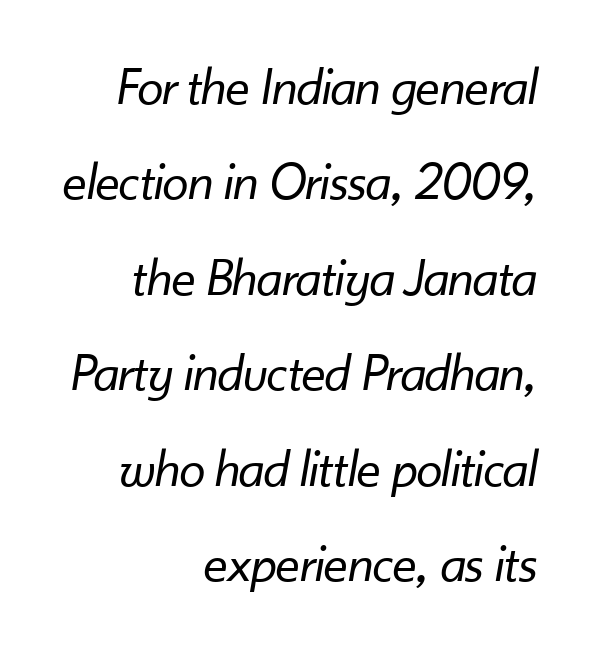
Tracking value appears to be zero — textbook default spacing. You could not count columns in this text — the font is proportionally spaced. The setting favours the right margin, as signatures and pull-quotes sometimes do. These glyphs show unthickened strokes, regular width or finer.
